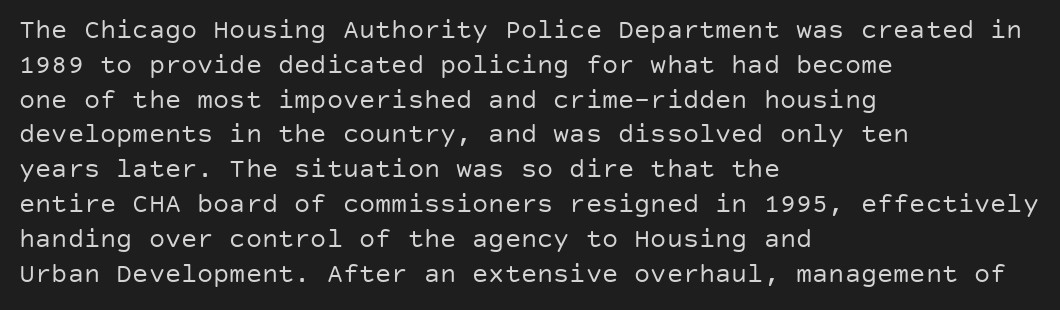
The image shows 27 px text type, upright; set left-aligned, normal line spacing (1.29x), normal letter spacing, not underlined.
